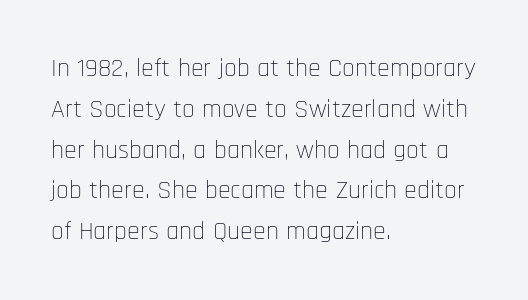
Q: Is the text bold? A: No.
Q: Is the text italic (slanted)? A: No, it is upright.
Q: Is the text underlined? A: No.
Q: How is the paragraph aligned? A: Left-aligned.
Q: Is the spacing between letters normal or unusually wide? A: Normal.
Q: Is the spacing between lines tight, normal or loose? A: Normal.
